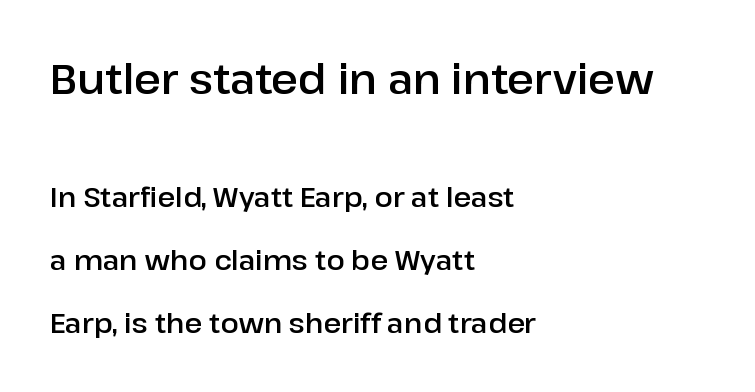
Q: Is the text italic (slanted)? A: No, it is upright.
Q: Is the typeface a serif or a sans-serif typeface? A: Sans-serif.
Q: Is the text underlined? A: No.
Q: How is the paragraph aligned? A: Left-aligned.
Q: Is the spacing between letters normal or unusually wide? A: Normal.
Q: Is the spacing between lines tight, normal or loose? A: Loose.
Q: Which block of text is set in a larger size, the first (top) or the second (bottom)? A: The first (top) one.
Q: Width (condensed, normal, or wide)? A: Normal.
Q: Stroke contrast? A: Low.
Q: x-height? A: Medium.
Q: Monospaced? A: No.
